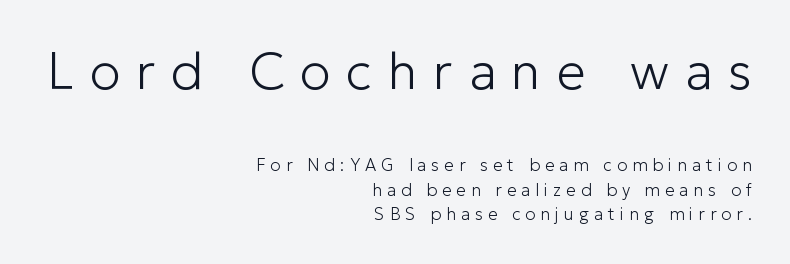
{"serif": "no", "italic": "no", "bold": "no", "weight": "light", "width": "normal", "stroke_contrast": "low", "x_height": "medium", "monospaced": "no", "underline": "no", "align": "right", "line_spacing": "normal", "line_spacing_ratio": 1.44, "letter_spacing": "wide", "letter_spacing_em": 0.3, "larger_block": "first", "size_ratio": 3.06, "glyph_px": 52}
